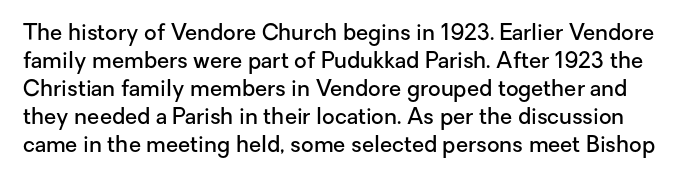
{"italic": "no", "bold": "semi", "underline": "no", "line_spacing": "normal", "line_spacing_ratio": 1.27, "letter_spacing": "normal", "letter_spacing_em": 0.0, "glyph_px": 22}
